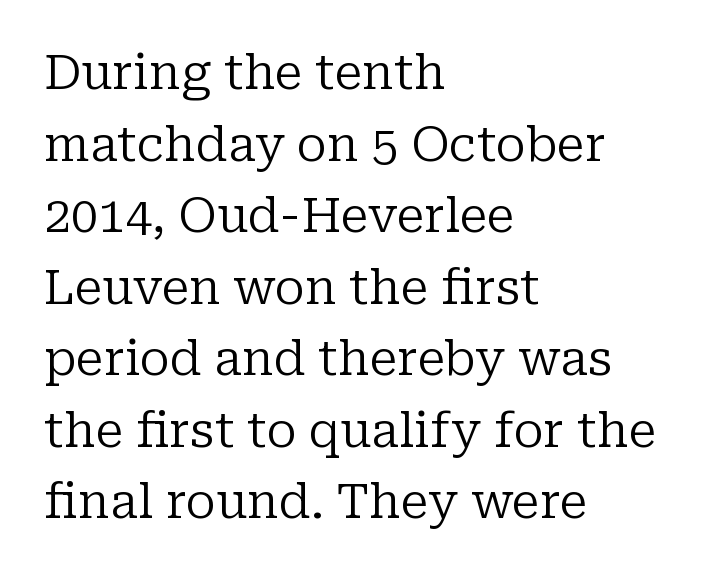
Q: Is the text bold? A: No.
Q: Is the text italic (slanted)? A: No, it is upright.
Q: Is the typeface a serif or a sans-serif typeface? A: Serif.
Q: Is the text underlined? A: No.
Q: How is the paragraph aligned? A: Left-aligned.
Q: Is the spacing between letters normal or unusually wide? A: Normal.
Q: Is the spacing between lines tight, normal or loose? A: Normal.
Q: Width (condensed, normal, or wide)? A: Normal.
Q: Stroke contrast? A: Low.
Q: x-height? A: Medium.
Q: Monospaced? A: No.
